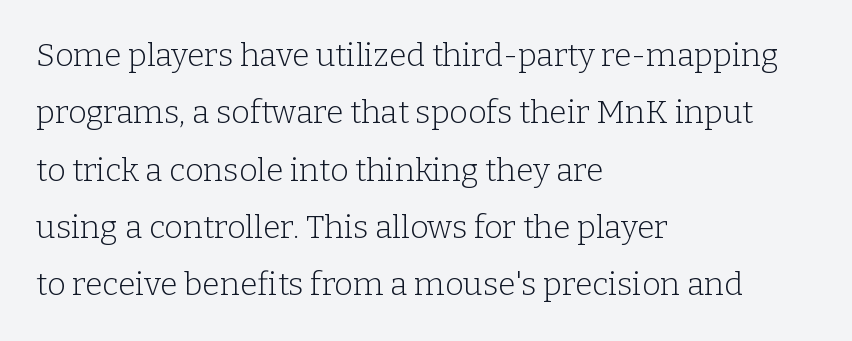
The image shows 32 px light serif type, upright; set left-aligned, line spacing 1.79x, normal letter spacing, not underlined; low stroke contrast and a medium x-height.
